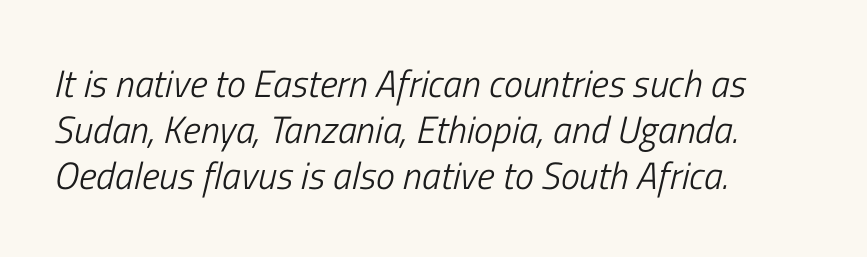
{"italic": "yes", "lean": "right", "slant_degrees": 13, "bold": "no", "weight": "light", "width": "condensed", "stroke_contrast": "low", "x_height": "medium", "monospaced": "no", "underline": "no", "align": "left", "line_spacing_ratio": 1.21, "letter_spacing": "normal", "letter_spacing_em": 0.0, "glyph_px": 38}
